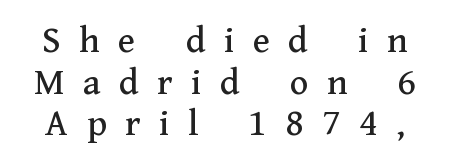
Q: Is the text italic (slanted)? A: No, it is upright.
Q: Is the typeface a serif or a sans-serif typeface? A: Serif.
Q: Is the text underlined? A: No.
Q: Is the spacing between letters normal or unusually wide? A: Unusually wide.
Q: Is the spacing between lines tight, normal or loose? A: Tight.
Q: Width (condensed, normal, or wide)? A: Normal.
Q: Stroke contrast? A: Medium.
Q: x-height? A: Medium.
Q: Monospaced? A: No.
